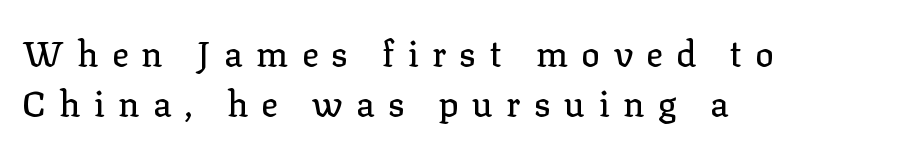
Q: Is the text italic (slanted)? A: No, it is upright.
Q: Is the typeface a serif or a sans-serif typeface? A: Serif.
Q: Is the text underlined? A: No.
Q: How is the paragraph aligned? A: Left-aligned.
Q: Is the spacing between letters normal or unusually wide? A: Unusually wide.
Q: Is the spacing between lines tight, normal or loose? A: Normal.
Q: Width (condensed, normal, or wide)? A: Normal.
Q: Stroke contrast? A: Low.
Q: x-height? A: Medium.
Q: Monospaced? A: No.
